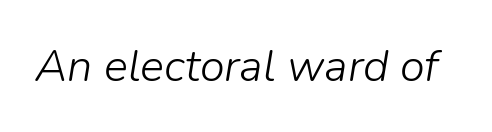
Q: Is the text bold? A: No.
Q: Is the text italic (slanted)? A: Yes, it leans right by about 9 degrees.
Q: Is the text underlined? A: No.
Q: Is the spacing between letters normal or unusually wide? A: Normal.
Q: Width (condensed, normal, or wide)? A: Normal.
Q: Stroke contrast? A: Low.
Q: x-height? A: Medium.
Q: Monospaced? A: No.
